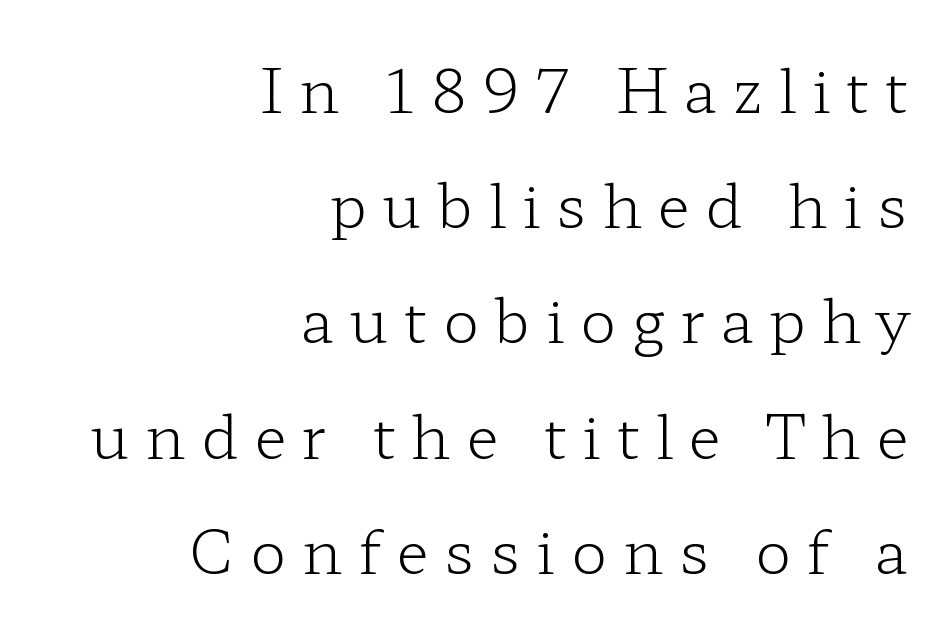
The image shows 60 px light, wide serif type, upright; set right-aligned, loose line spacing (1.92x), unusually wide letter spacing (+0.26 em), not underlined; low stroke contrast and a medium x-height.
